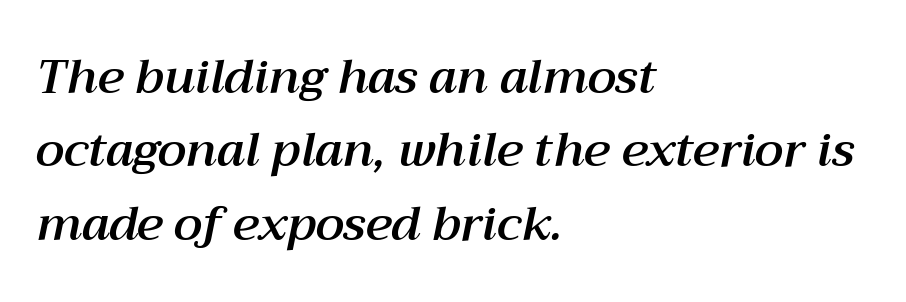
Q: Is the text italic (slanted)? A: Yes, it leans right by about 12 degrees.
Q: Is the text underlined? A: No.
Q: How is the paragraph aligned? A: Left-aligned.
Q: Is the spacing between letters normal or unusually wide? A: Normal.
Q: Is the spacing between lines tight, normal or loose? A: Normal.
Q: Width (condensed, normal, or wide)? A: Normal.
Q: Stroke contrast? A: Medium.
Q: x-height? A: Medium.
Q: Monospaced? A: No.
